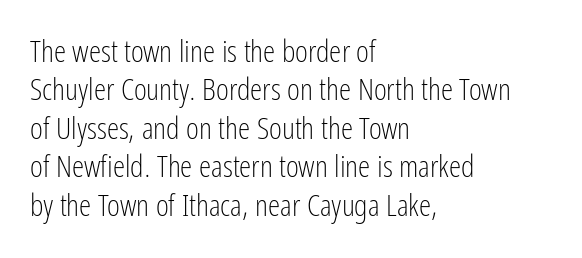
{"serif": "no", "italic": "no", "bold": "no", "weight": "light", "width": "condensed", "stroke_contrast": "low", "x_height": "medium", "monospaced": "no", "underline": "no", "align": "left", "line_spacing_ratio": 1.24, "letter_spacing": "normal", "letter_spacing_em": 0.0, "glyph_px": 31}
